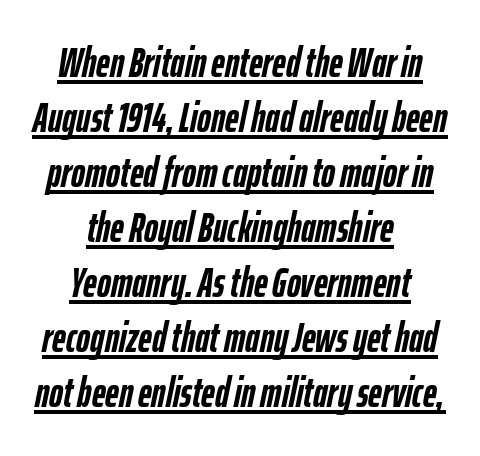
Caption: standard tracking, unaltered. Is this a fixed-width face? No — the glyphs have proportional, varying widths. Posture: slanted. The designer left line spacing at the default.
